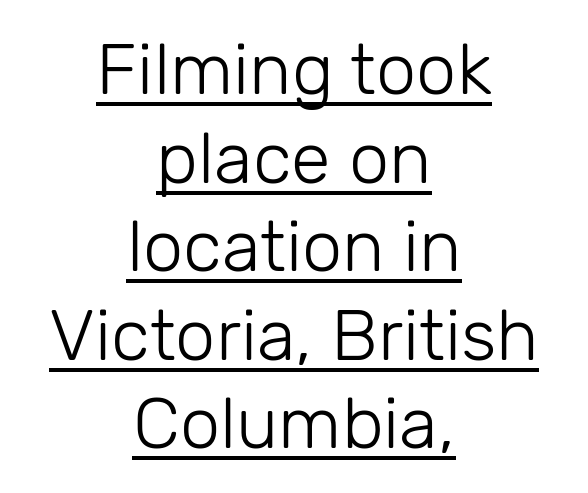
Unbolded letterforms with no extra heft. Designer's note — italics off, roman on. Compared with undecorated copy, this sample adds a rule below the words. Caption: multi-line text, centered on the measure. A typesetter would call this zero additional tracking. The rendering shows plain stroke endings on the letterforms — a sans-serif design.
